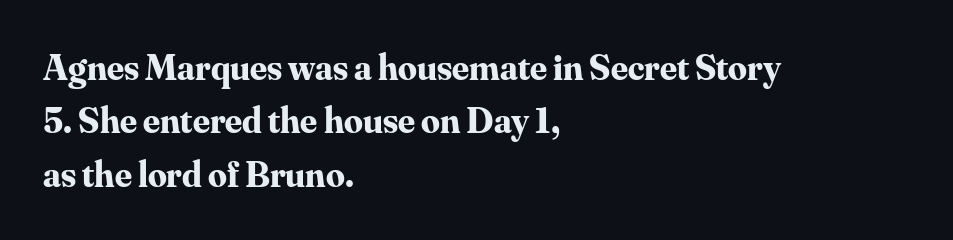
Italic? Not at all — the glyphs are vertical. Is there much room between lines? A standard amount, neither cramped nor airy. Looks like regular typesetting: each glyph gets only the width it needs. The glyphs are unaccompanied by any horizontal stroke below them. How are the letters spaced? Ordinarily, with no added tracking. Strong, thick strokes mark this as bold type.
